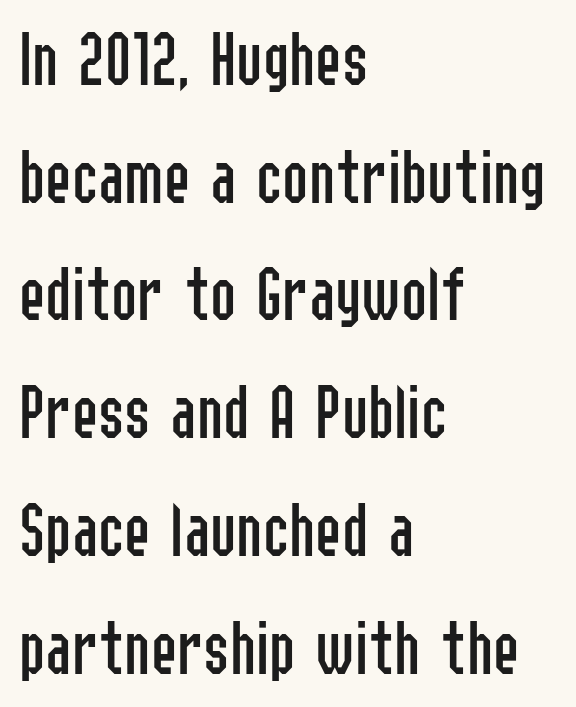
You could call the tracking neutral — neither tight nor loose. Horizontal bands of white between lines are of average thickness. If you drew a line through each stem, it would be perfectly vertical. The text was rendered using a sans face with plain stroke endings.
